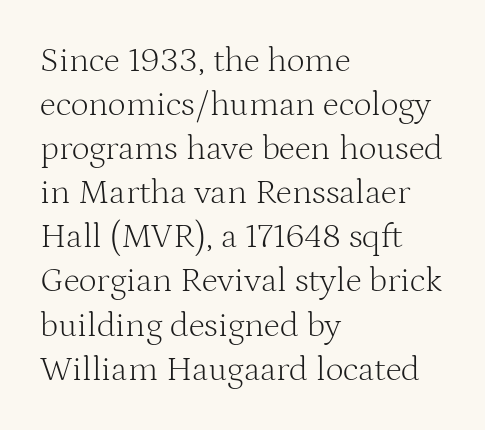
{"serif": "yes", "italic": "no", "bold": "no", "weight": "light", "width": "normal", "stroke_contrast": "medium", "x_height": "medium", "monospaced": "no", "underline": "no", "align": "left", "line_spacing": "normal", "line_spacing_ratio": 1.26, "letter_spacing": "normal", "letter_spacing_em": 0.0, "glyph_px": 35}
